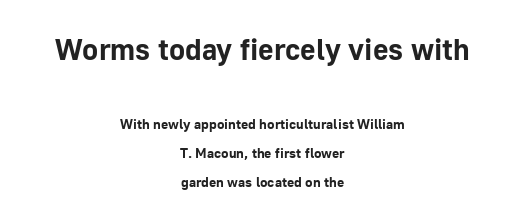
Character size in the leading block exceeds that of the trailing block. You can tell from the bare stems that sans-serif type was used. Does the weight exceed regular? Yes, all the way to bold. Character widths vary here, with narrow letters taking less room than wide ones.
